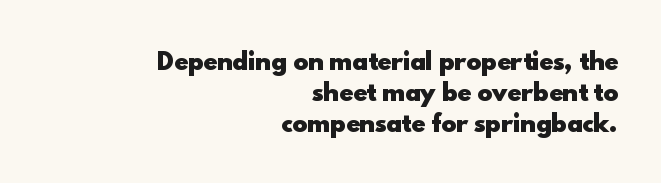
The passage shown is not underscored anywhere. Students, this is bold: see how much ink each stroke carries. Evenly set lines give the paragraph a standard silhouette. The letters sit at their default tracking, neither squeezed nor spread.
